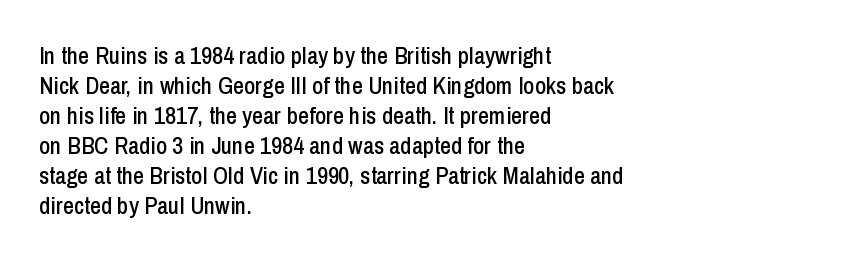
The lines in this sample share a left origin and differ only in where they stop. Tracking here is standard; glyphs follow each other at the usual distance. How would I describe the line gaps? Plain and ordinary. You can tell it's not italic because the verticals are truly vertical.
